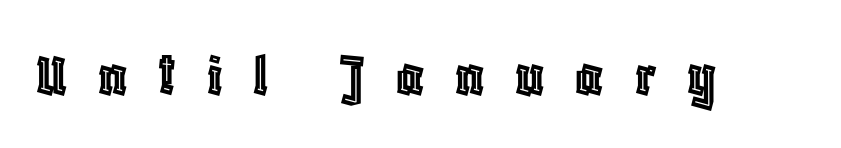
The passage shown has open, widely tracked lettering throughout. Only glyphs here, with clear space below each row. Is this a fixed-width face? No — the glyphs have proportional, varying widths. Ascenders rise straight up at ninety degrees.
